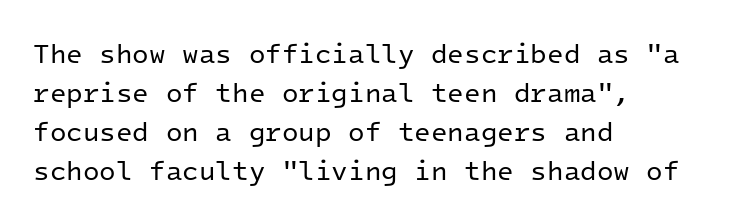
{"italic": "no", "bold": "no", "underline": "no", "align": "left", "line_spacing": "normal", "line_spacing_ratio": 1.45, "letter_spacing": "normal", "letter_spacing_em": 0.0, "glyph_px": 27}
